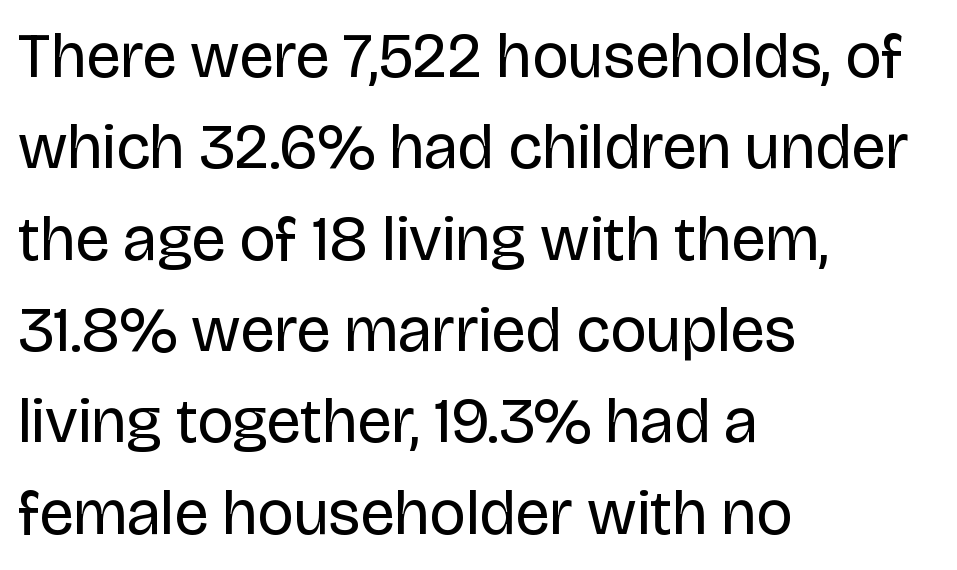
A classic flush-left, rag-right setting is used for this passage. Unlike a traditional serif, this face leaves its strokes unadorned. Short note: letters normally spaced. No chunkiness to these letters — they're not bold. This is the regular roman posture of the typeface.
